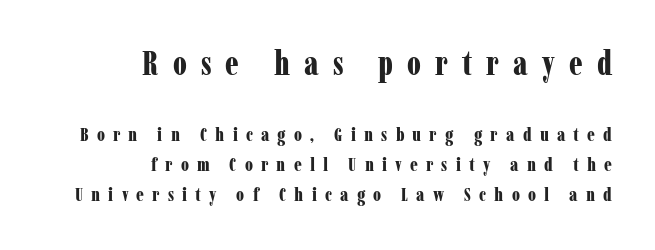
Q: Is the text bold? A: Yes.
Q: Is the text italic (slanted)? A: No, it is upright.
Q: Is the typeface a serif or a sans-serif typeface? A: Serif.
Q: Is the text underlined? A: No.
Q: How is the paragraph aligned? A: Right-aligned.
Q: Is the spacing between letters normal or unusually wide? A: Unusually wide.
Q: Is the spacing between lines tight, normal or loose? A: Normal.
Q: Which block of text is set in a larger size, the first (top) or the second (bottom)? A: The first (top) one.
Q: Width (condensed, normal, or wide)? A: Condensed.
Q: Stroke contrast? A: Low.
Q: x-height? A: Medium.
Q: Monospaced? A: No.
